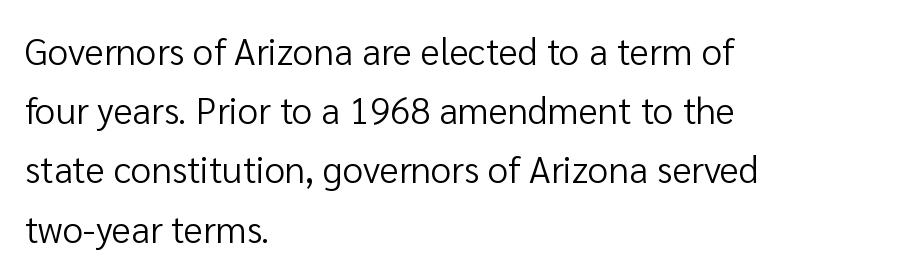
Tracking value appears to be zero — textbook default spacing. Is this a fixed-width face? No — the glyphs have proportional, varying widths. The strokes carry an ordinary text weight at most. Designer's note — italics off, roman on. The rag falls on the right side of this text block. The font family rendered here belongs to the sans-serif group.
